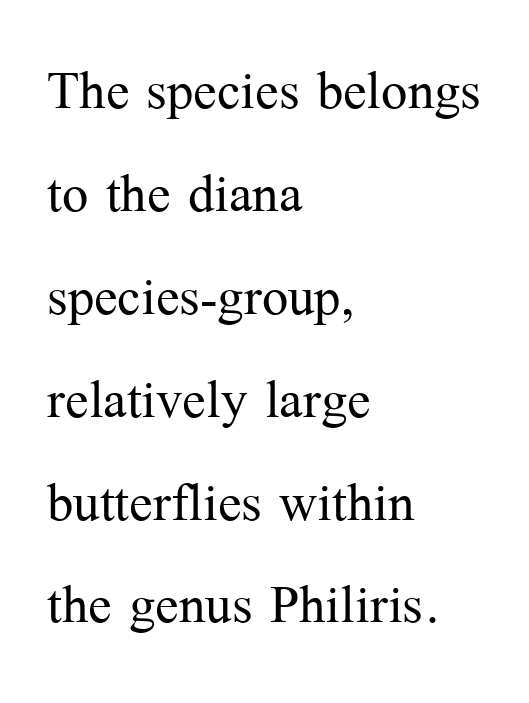
{"serif": "yes", "italic": "no", "bold": "no", "weight": "light", "width": "normal", "stroke_contrast": "medium", "x_height": "medium", "monospaced": "no", "underline": "no", "align": "left", "line_spacing": "normal", "line_spacing_ratio": 1.47, "letter_spacing": "normal", "letter_spacing_em": 0.0, "glyph_px": 70}
